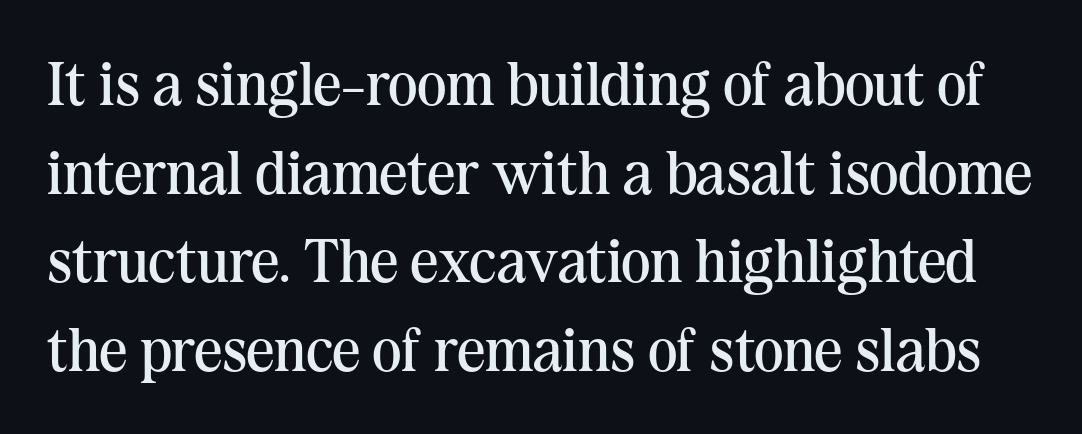
The image shows 62 px regular-weight serif type, upright; set normal line spacing (1.43x), normal letter spacing, not underlined; medium stroke contrast and a medium x-height.
